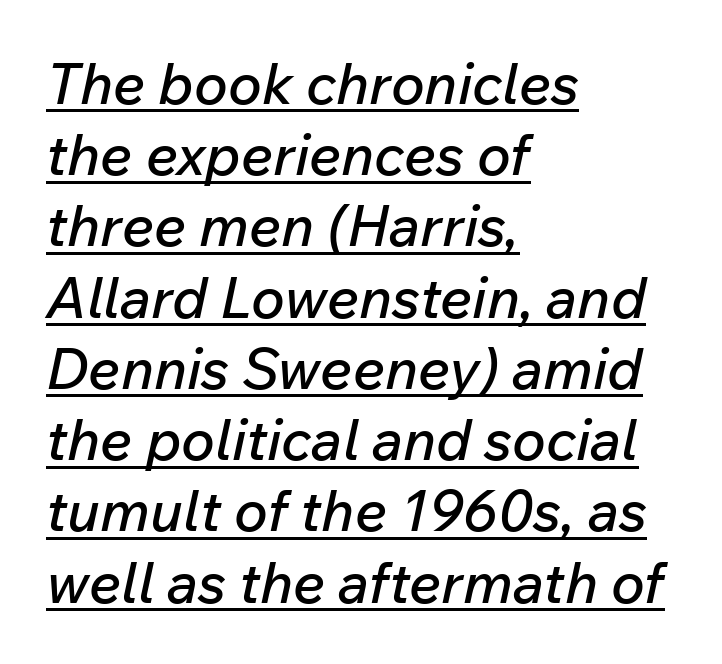
Q: Is the text italic (slanted)? A: Yes, it leans right by about 12 degrees.
Q: Is the text underlined? A: Yes.
Q: How is the paragraph aligned? A: Left-aligned.
Q: Is the spacing between letters normal or unusually wide? A: Normal.
Q: Is the spacing between lines tight, normal or loose? A: Normal.
Q: Width (condensed, normal, or wide)? A: Normal.
Q: Stroke contrast? A: Low.
Q: x-height? A: Medium.
Q: Monospaced? A: No.
